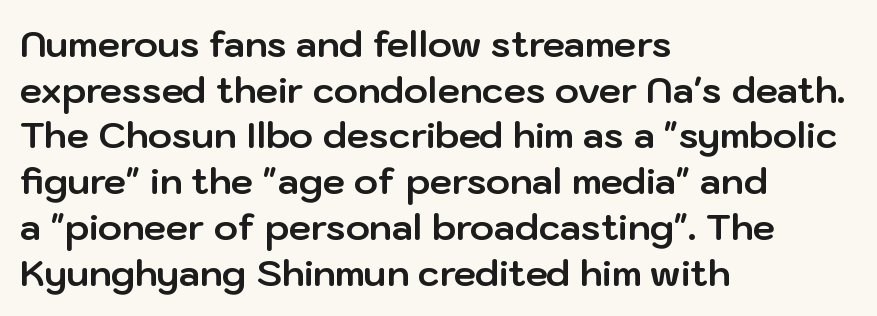
Look at the tracking — it's just the regular setting, nothing added. The glyphs are unaccompanied by any horizontal stroke below them. These lines are rendered in a variable-pitch font. The passage is arranged the way most books set body copy — flush left. Posture: straight, roman, zero tilt.
